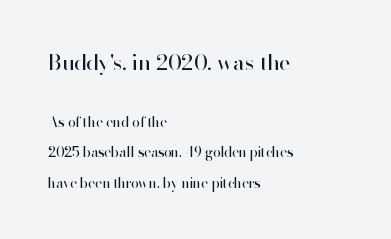
{"italic": "no", "bold": "no", "underline": "no", "align": "left", "line_spacing": "loose", "line_spacing_ratio": 2.16, "letter_spacing": "normal", "letter_spacing_em": 0.0, "larger_block": "first", "size_ratio": 1.57, "glyph_px": 22}
